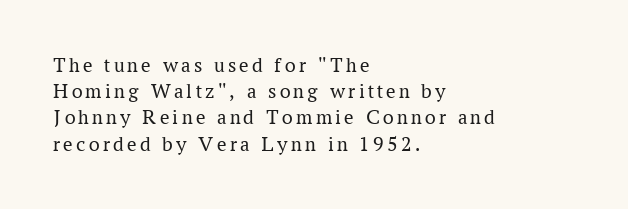
If you drew a line through each stem, it would be perfectly vertical. Underlining? Definitely not there. Line spacing here is normal. Reading down the block, your eye returns to a fixed left position each line.
